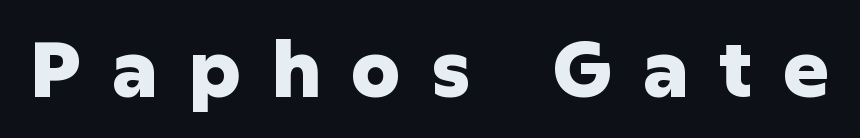
{"serif": "no", "italic": "no", "bold": "yes", "weight": "heavy", "width": "normal", "stroke_contrast": "low", "x_height": "medium", "monospaced": "no", "underline": "no", "letter_spacing": "wide", "letter_spacing_em": 0.38, "glyph_px": 78}
